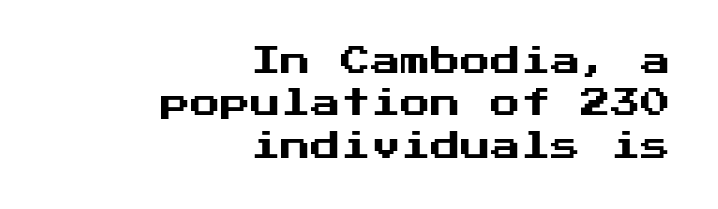
Q: Is the text italic (slanted)? A: No, it is upright.
Q: Is the typeface a serif or a sans-serif typeface? A: Sans-serif.
Q: Is the text underlined? A: No.
Q: How is the paragraph aligned? A: Right-aligned.
Q: Is the spacing between letters normal or unusually wide? A: Normal.
Q: Is the spacing between lines tight, normal or loose? A: Normal.
Q: Width (condensed, normal, or wide)? A: Normal.
Q: Stroke contrast? A: Medium.
Q: x-height? A: Medium.
